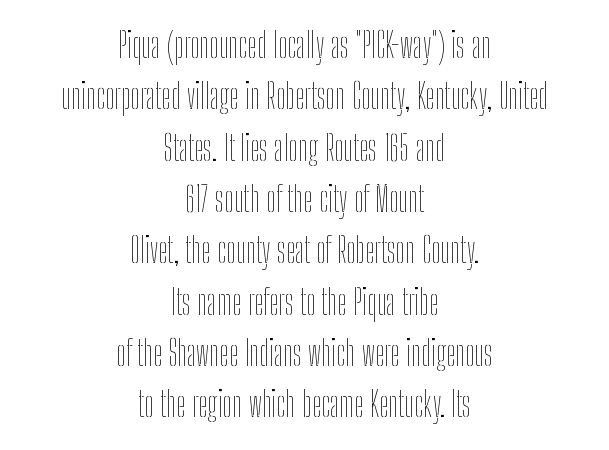
The image shows 34 px thin, condensed type, upright; set centered, normal line spacing (1.51x), normal letter spacing, not underlined; low stroke contrast and a medium x-height.
